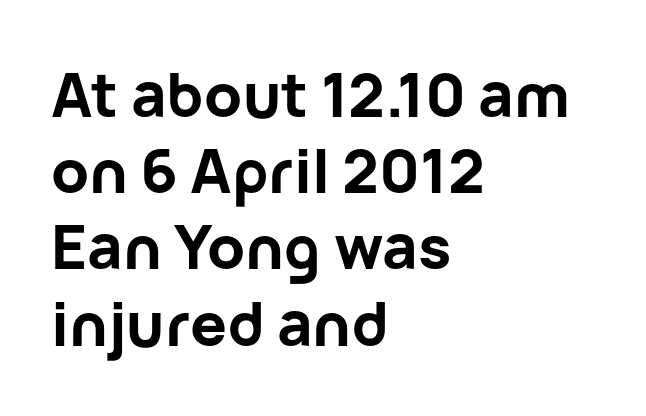
{"serif": "no", "italic": "no", "bold": "yes", "weight": "bold", "width": "normal", "stroke_contrast": "low", "x_height": "medium", "monospaced": "no", "underline": "no", "align": "left", "line_spacing": "normal", "line_spacing_ratio": 1.25, "letter_spacing": "normal", "letter_spacing_em": 0.0, "glyph_px": 61}
